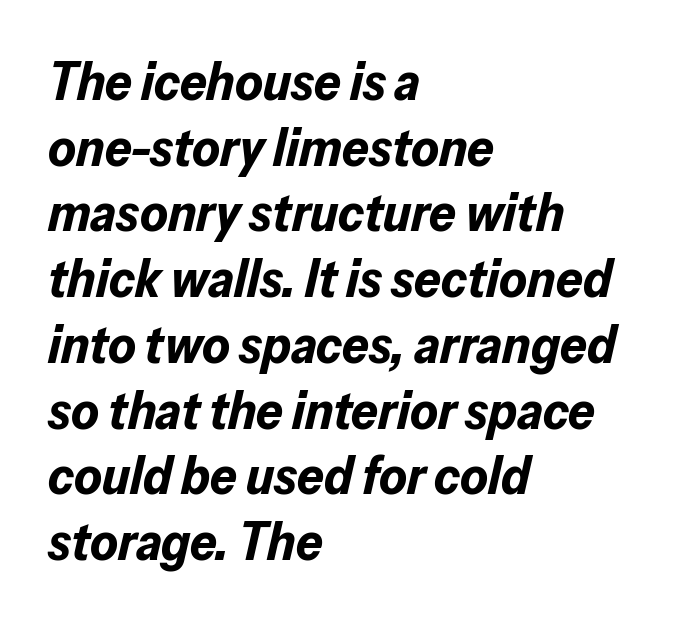
Q: Is the text bold? A: Yes.
Q: Is the text italic (slanted)? A: Yes, it leans right by about 13 degrees.
Q: Is the text underlined? A: No.
Q: How is the paragraph aligned? A: Left-aligned.
Q: Is the spacing between letters normal or unusually wide? A: Normal.
Q: Width (condensed, normal, or wide)? A: Normal.
Q: Stroke contrast? A: Low.
Q: x-height? A: Medium.
Q: Monospaced? A: No.
